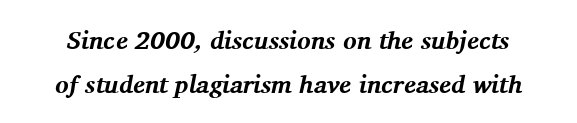
The image shows 25 px bold type, italic (leaning right); set line spacing 1.75x, normal letter spacing, not underlined.
